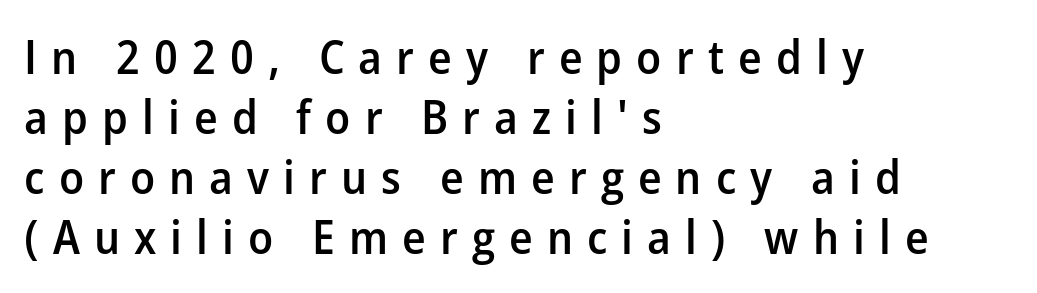
On the weight axis this lands at semibold, roughly 600. The lines sit at an ordinary, default distance from one another. The face used here is proportionally spaced, like ordinary book or web type. Typeset ragged right — the left edge is the straight one.
